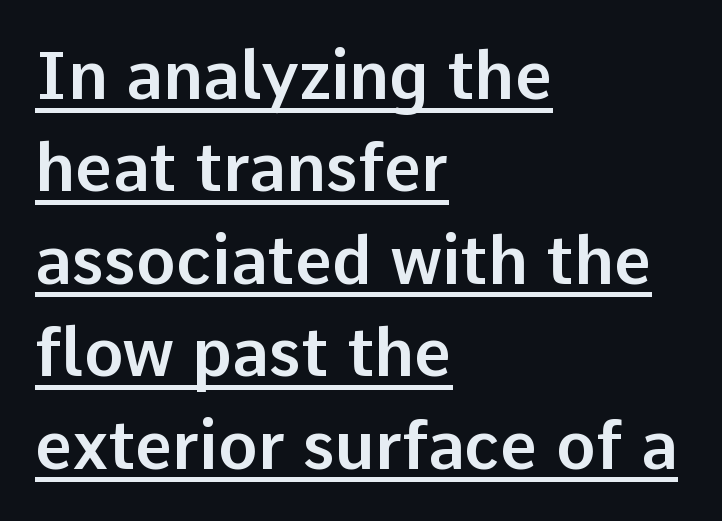
Do the characters align in a grid? No, the font is proportional. Standard letterfit; no display-style spreading of the glyphs. A typesetter would call this leading conventional body-copy spacing. Every word sits above its own underline. The face used here is a sans, in the tradition of grotesques and geometrics.
